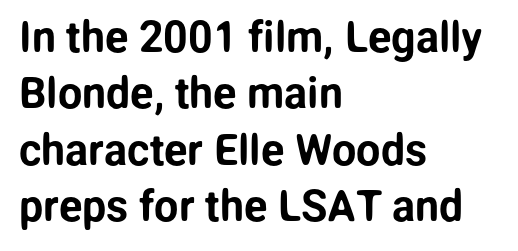
The lettering holds an erect, upright posture throughout. Does the type have serifs? No, each stem ends abruptly. Note the varied advance widths — an 'i' is clearly narrower than an 'm'. Normally led — the rows are evenly, conventionally spaced.
